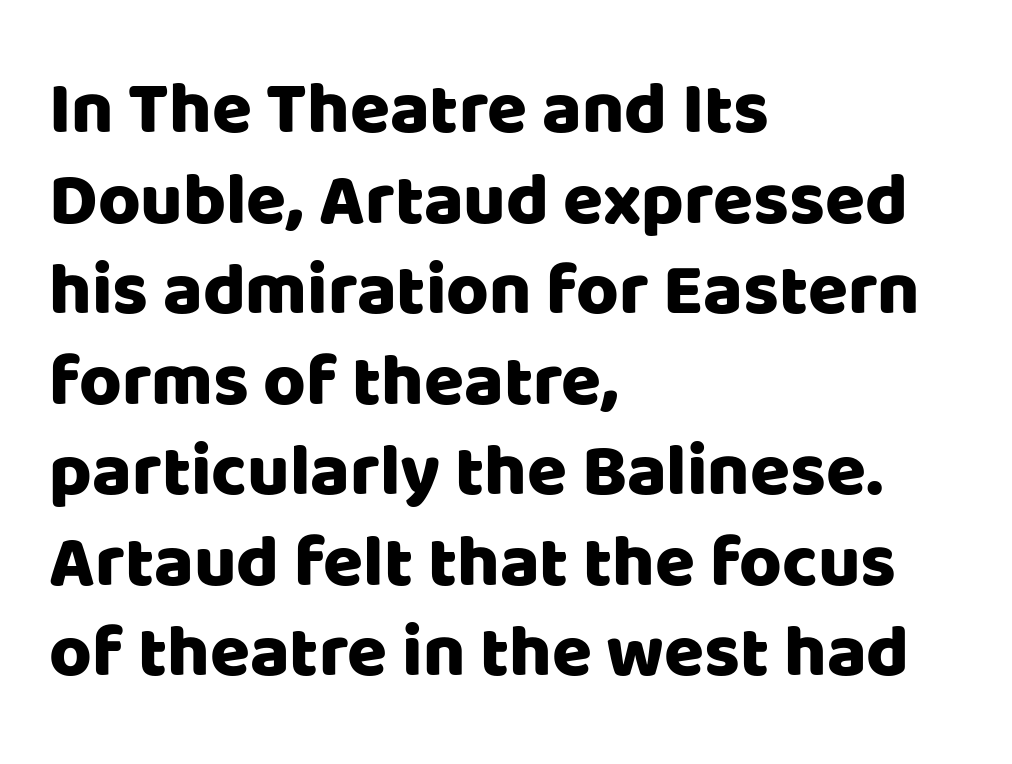
Short note: letters normally spaced. All the whitespace from short lines collects on the right. Designer's note — italics off, roman on. The font family rendered here belongs to the sans-serif group.
